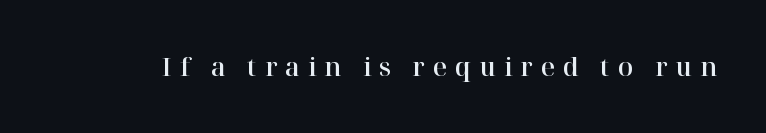
{"italic": "no", "underline": "no", "letter_spacing": "wide", "letter_spacing_em": 0.31, "glyph_px": 25}
